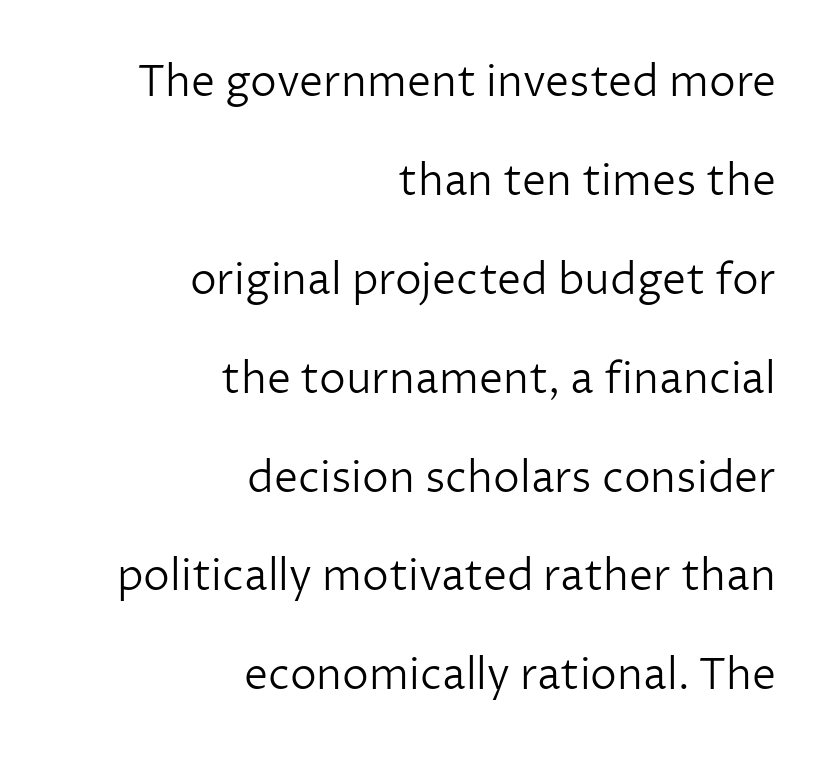
{"serif": "no", "italic": "no", "bold": "no", "weight": "light", "width": "normal", "stroke_contrast": "low", "x_height": "medium", "monospaced": "no", "underline": "no", "align": "right", "line_spacing": "loose", "line_spacing_ratio": 2.3, "letter_spacing": "normal", "letter_spacing_em": 0.0, "glyph_px": 43}
